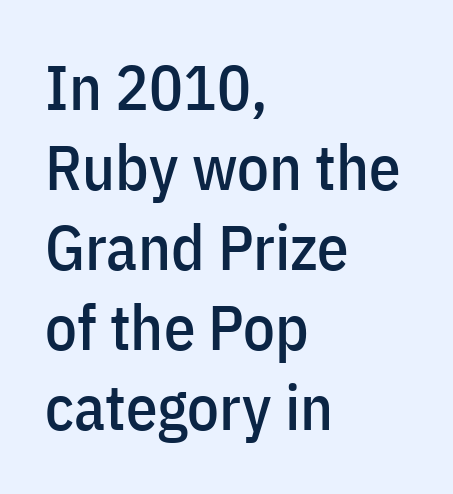
Q: Is the text italic (slanted)? A: No, it is upright.
Q: Is the typeface a serif or a sans-serif typeface? A: Sans-serif.
Q: Is the text underlined? A: No.
Q: How is the paragraph aligned? A: Left-aligned.
Q: Is the spacing between letters normal or unusually wide? A: Normal.
Q: Is the spacing between lines tight, normal or loose? A: Normal.
Q: Width (condensed, normal, or wide)? A: Condensed.
Q: Stroke contrast? A: Low.
Q: x-height? A: Medium.
Q: Monospaced? A: No.
